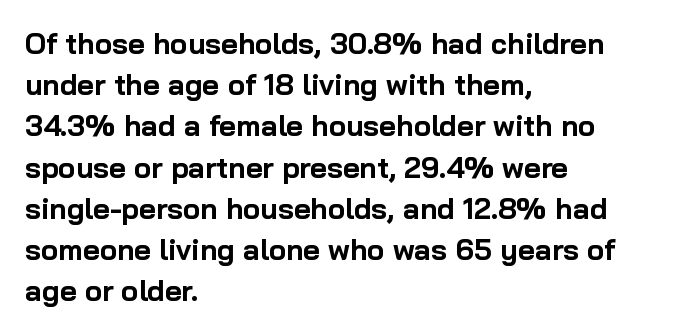
Reading down the block, your eye returns to a fixed left position each line. Evenly set lines give the paragraph a standard silhouette. The typography opts for an upright posture over an oblique one. Nothing unusual about the tracking: characters are spaced as the font intends. Rule under the text: the space is simply empty.
